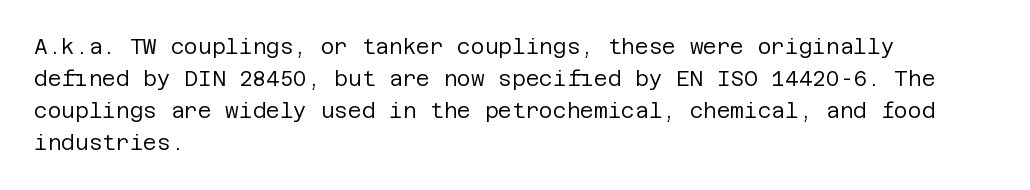
The image shows 21 px text type, upright; set left-aligned, normal line spacing (1.53x), normal letter spacing, not underlined.
